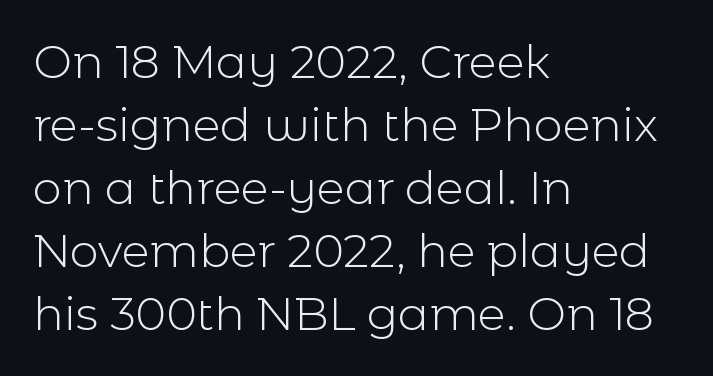
Q: Is the text bold? A: No.
Q: Is the text italic (slanted)? A: No, it is upright.
Q: Is the typeface a serif or a sans-serif typeface? A: Sans-serif.
Q: Is the text underlined? A: No.
Q: How is the paragraph aligned? A: Left-aligned.
Q: Is the spacing between letters normal or unusually wide? A: Normal.
Q: Is the spacing between lines tight, normal or loose? A: Normal.
Q: Width (condensed, normal, or wide)? A: Normal.
Q: x-height? A: Medium.
Q: Monospaced? A: No.
